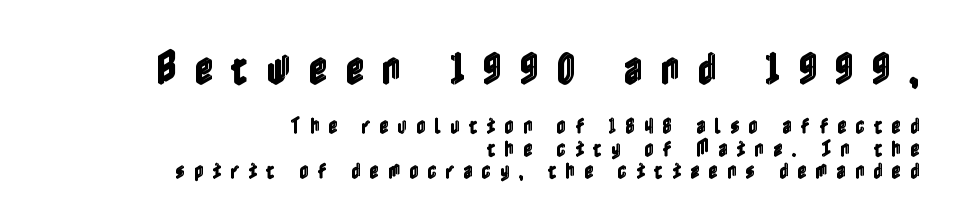
Q: Is the text italic (slanted)? A: No, it is upright.
Q: Is the text underlined? A: No.
Q: How is the paragraph aligned? A: Right-aligned.
Q: Is the spacing between letters normal or unusually wide? A: Unusually wide.
Q: Which block of text is set in a larger size, the first (top) or the second (bottom)? A: The first (top) one.
Q: Width (condensed, normal, or wide)? A: Condensed.
Q: x-height? A: Medium.
